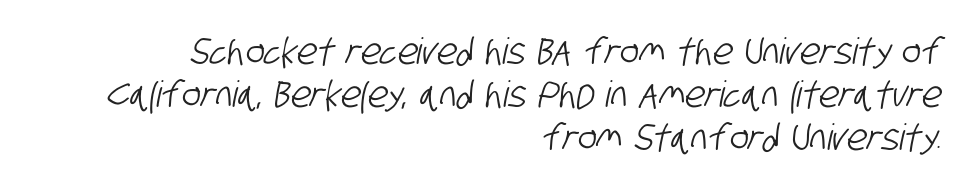
The image shows 36 px condensed sans-serif type; set right-aligned, line spacing 1.2x, normal letter spacing, not underlined; low stroke contrast and a large x-height.
